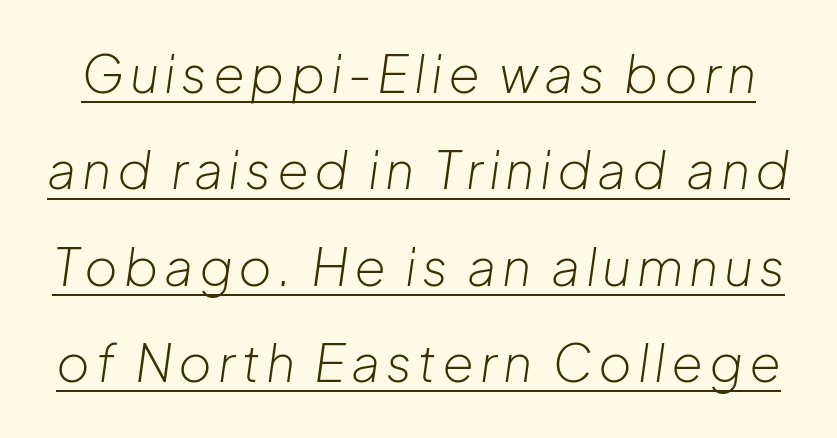
{"italic": "yes", "lean": "right", "slant_degrees": 8, "bold": "no", "weight": "light", "width": "normal", "stroke_contrast": "low", "x_height": "medium", "monospaced": "no", "underline": "yes", "line_spacing_ratio": 1.89, "glyph_px": 51}
